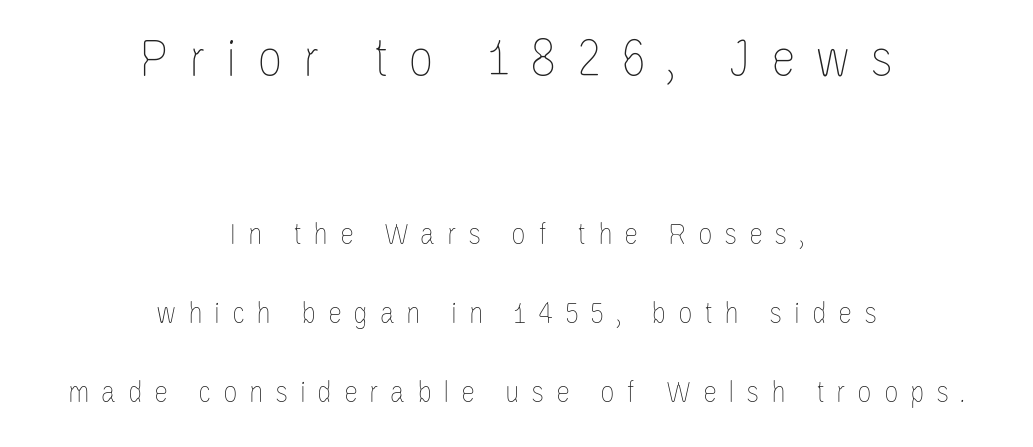
Between these two stacked blocks, the higher one wins on size. The specimen omits any rule beneath the text block's lines. In terms of letterspacing, this is a distinctly airy, spread setting. Note the varied advance widths — an 'i' is clearly narrower than an 'm'. Visually the block forms a symmetrical silhouette, jagged on both flanks. No letter is thick-stroked: the sample isn't bold.
